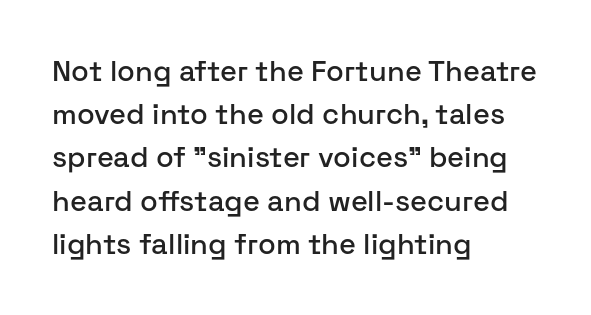
{"serif": "no", "italic": "no", "width": "normal", "stroke_contrast": "low", "x_height": "medium", "monospaced": "no", "underline": "no", "align": "left", "line_spacing": "normal", "line_spacing_ratio": 1.49, "letter_spacing": "normal", "letter_spacing_em": 0.0, "glyph_px": 29}
